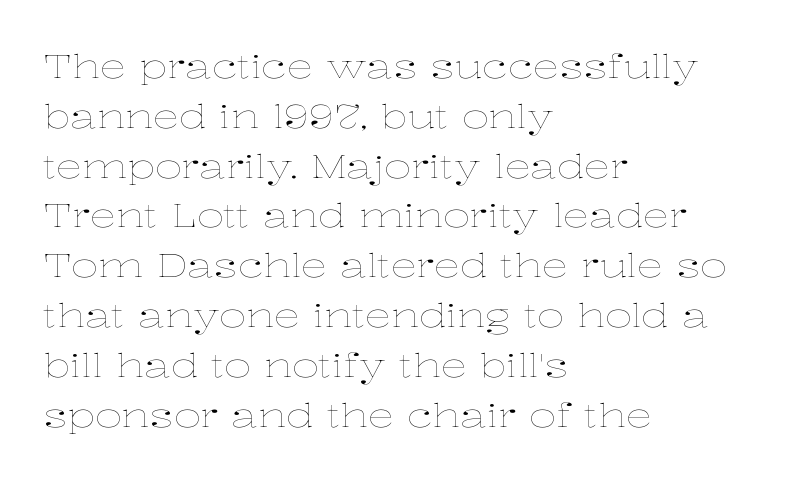
{"italic": "no", "bold": "no", "weight": "thin", "width": "wide", "stroke_contrast": "low", "x_height": "medium", "monospaced": "no", "underline": "no", "align": "left", "line_spacing": "normal", "line_spacing_ratio": 1.51, "letter_spacing": "normal", "letter_spacing_em": 0.0, "glyph_px": 33}
